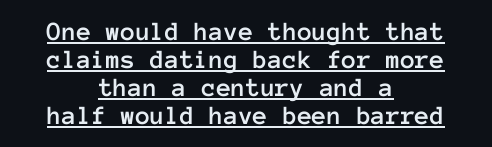
{"italic": "no", "underline": "yes", "align": "center", "line_spacing": "tight", "line_spacing_ratio": 1.04, "letter_spacing": "normal", "letter_spacing_em": 0.0, "glyph_px": 27}
